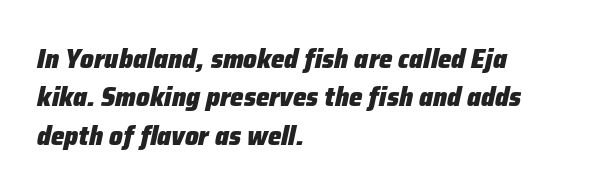
The designer left line spacing at the default. The rendering applies a slant to the glyphs. Strokes here are thick enough to call this a true bold. Is the block centered? No — it sits flush against the left margin.
